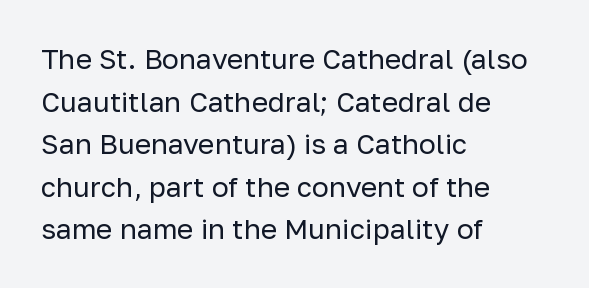
Q: Is the text bold? A: No.
Q: Is the text italic (slanted)? A: No, it is upright.
Q: Is the typeface a serif or a sans-serif typeface? A: Sans-serif.
Q: Is the text underlined? A: No.
Q: How is the paragraph aligned? A: Left-aligned.
Q: Is the spacing between letters normal or unusually wide? A: Normal.
Q: Is the spacing between lines tight, normal or loose? A: Normal.
Q: Width (condensed, normal, or wide)? A: Normal.
Q: Stroke contrast? A: Low.
Q: x-height? A: Medium.
Q: Monospaced? A: No.
